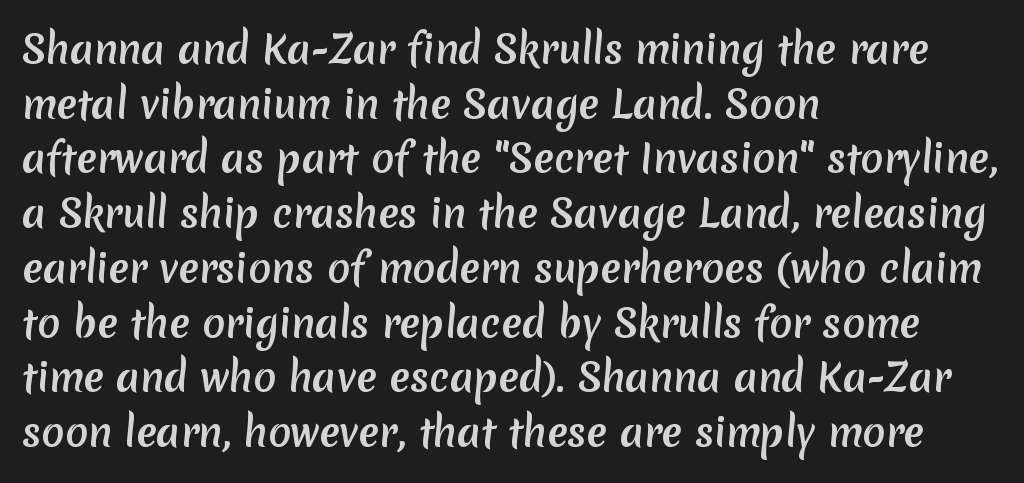
No extra tracking has been applied to these lines. Does the copy run flush right? No — it runs flush left. A typesetter would call this leading conventional body-copy spacing. This rendering features lettering with no underline. Font category for this specimen: sans-serif.
